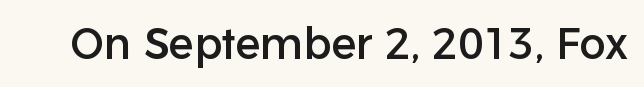
Q: Is the text italic (slanted)? A: No, it is upright.
Q: Is the typeface a serif or a sans-serif typeface? A: Sans-serif.
Q: Is the text underlined? A: No.
Q: Is the spacing between letters normal or unusually wide? A: Normal.
Q: Width (condensed, normal, or wide)? A: Normal.
Q: Stroke contrast? A: Low.
Q: x-height? A: Medium.
Q: Monospaced? A: No.
